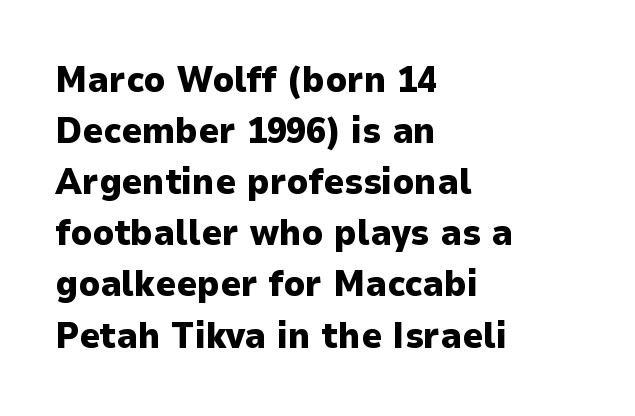
Q: Is the text bold? A: Yes.
Q: Is the text italic (slanted)? A: No, it is upright.
Q: Is the typeface a serif or a sans-serif typeface? A: Sans-serif.
Q: Is the text underlined? A: No.
Q: How is the paragraph aligned? A: Left-aligned.
Q: Is the spacing between letters normal or unusually wide? A: Normal.
Q: Is the spacing between lines tight, normal or loose? A: Normal.
Q: Width (condensed, normal, or wide)? A: Normal.
Q: Stroke contrast? A: Low.
Q: x-height? A: Medium.
Q: Monospaced? A: No.
